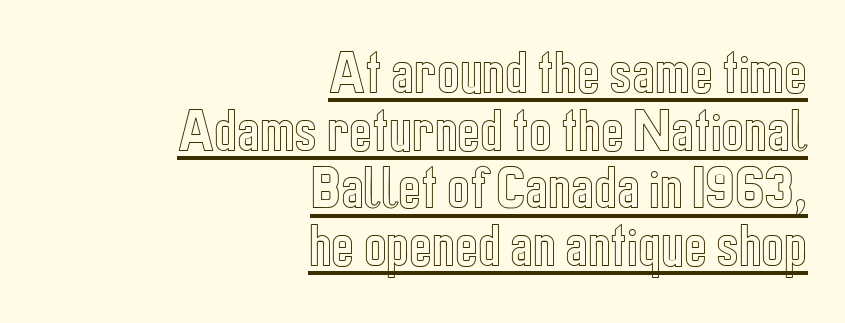
The image shows 48 px condensed type, upright; set right-aligned, line spacing 1.2x, normal letter spacing, underlined; a medium x-height.
